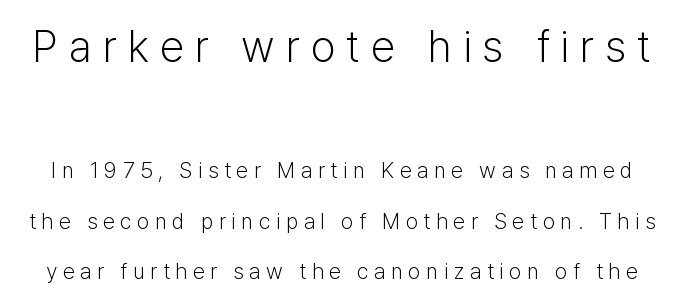
The image shows 44 px light sans-serif type, upright; set loose line spacing (2.31x), unusually wide letter spacing (+0.25 em), not underlined; the first (top) block is 2.0x larger; low stroke contrast and a medium x-height.
